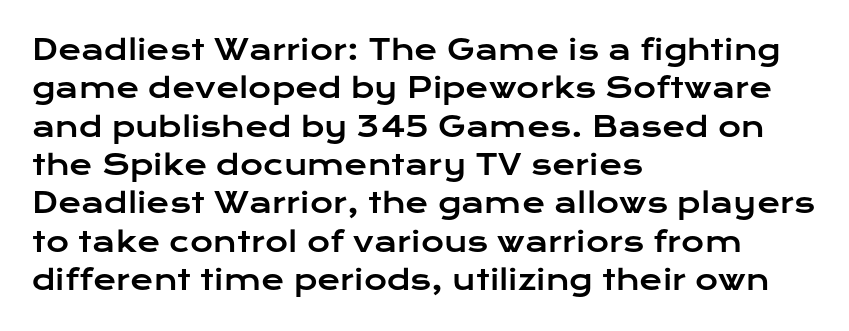
The image shows 28 px wide sans-serif type, upright; set left-aligned, normal line spacing (1.37x), normal letter spacing, not underlined; low stroke contrast and a medium x-height.
